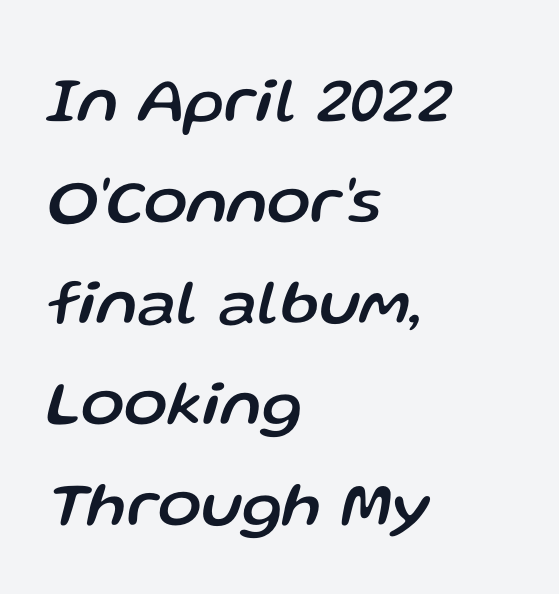
Q: Is the text italic (slanted)? A: Yes, it leans right by about 13 degrees.
Q: Is the text underlined? A: No.
Q: How is the paragraph aligned? A: Left-aligned.
Q: Is the spacing between letters normal or unusually wide? A: Normal.
Q: Is the spacing between lines tight, normal or loose? A: Normal.
Q: Width (condensed, normal, or wide)? A: Normal.
Q: Stroke contrast? A: Low.
Q: x-height? A: Medium.
Q: Monospaced? A: No.
